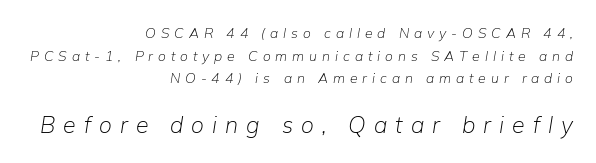
The setting favours the right margin, as signatures and pull-quotes sometimes do. The emphasis by scale lands on block number two, below. Glyph-to-glyph distance is far greater than everyday printed text. No chunkiness to these letters — they're not bold. Rendered with sloped, italic letterforms.
